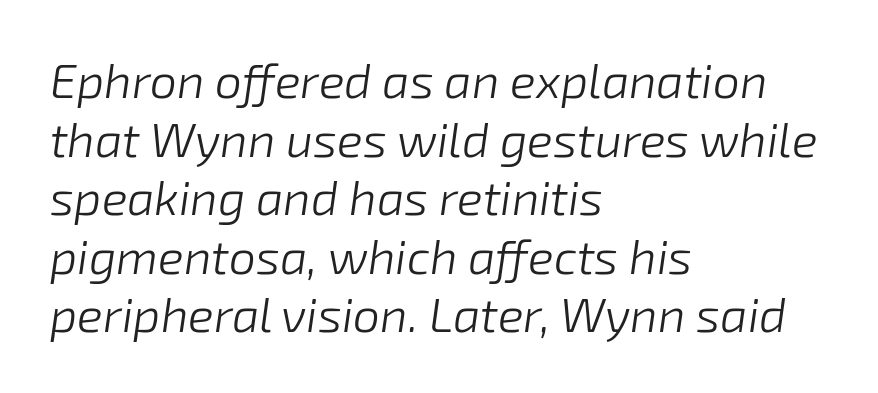
The passage shown is typed in a proportional face where columns would drift. No extra tracking has been applied to these lines. Weight: not bold — regular or lighter. A typesetter would mark this as italic.
